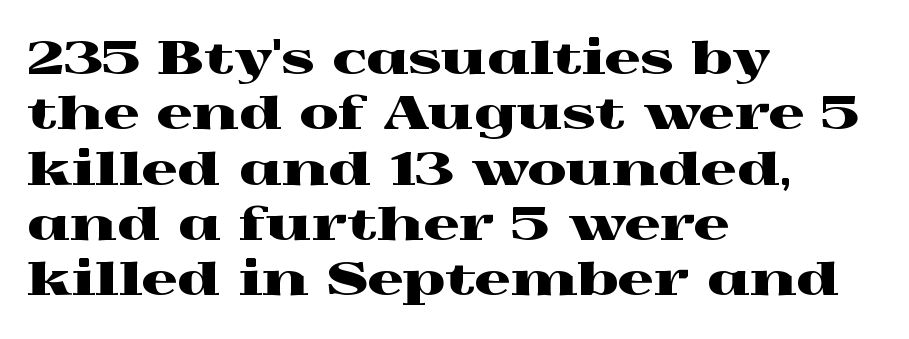
{"serif": "yes", "italic": "no", "width": "wide", "x_height": "medium", "monospaced": "no", "underline": "no", "align": "left", "line_spacing_ratio": 1.23, "letter_spacing": "normal", "letter_spacing_em": 0.0, "glyph_px": 45}
